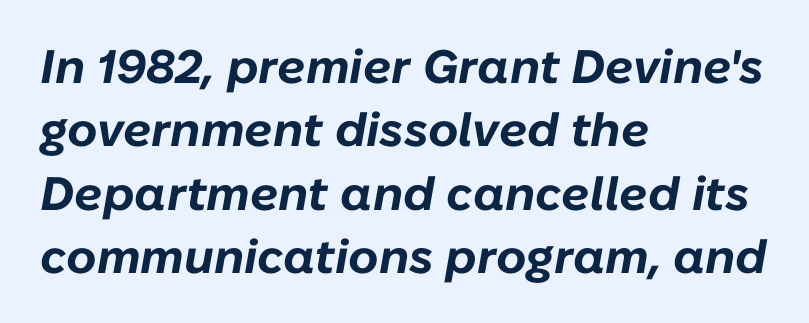
The image shows 47 px bold type, italic (leaning right); set left-aligned, normal line spacing (1.35x), normal letter spacing, not underlined; low stroke contrast and a medium x-height.
